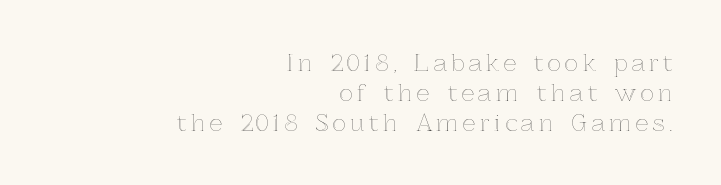
Q: Is the text italic (slanted)? A: No, it is upright.
Q: Is the text underlined? A: No.
Q: How is the paragraph aligned? A: Right-aligned.
Q: Is the spacing between lines tight, normal or loose? A: Normal.
